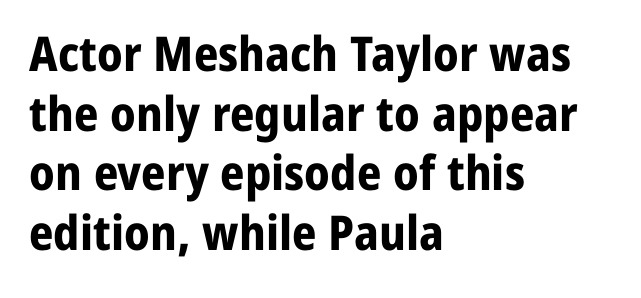
Q: Is the text bold? A: Yes.
Q: Is the text italic (slanted)? A: No, it is upright.
Q: Is the typeface a serif or a sans-serif typeface? A: Sans-serif.
Q: Is the text underlined? A: No.
Q: How is the paragraph aligned? A: Left-aligned.
Q: Is the spacing between letters normal or unusually wide? A: Normal.
Q: Width (condensed, normal, or wide)? A: Normal.
Q: Stroke contrast? A: Low.
Q: x-height? A: Medium.
Q: Monospaced? A: No.
